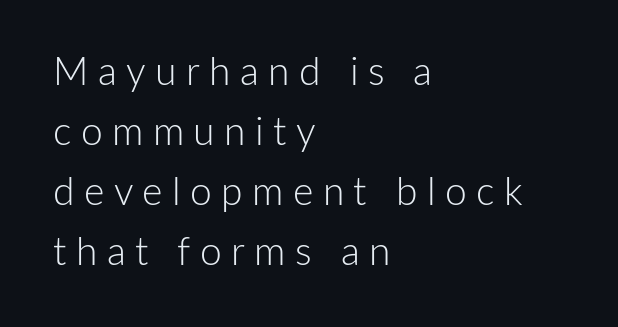
Q: Is the text bold? A: No.
Q: Is the text italic (slanted)? A: No, it is upright.
Q: Is the typeface a serif or a sans-serif typeface? A: Sans-serif.
Q: Is the text underlined? A: No.
Q: How is the paragraph aligned? A: Left-aligned.
Q: Is the spacing between letters normal or unusually wide? A: Unusually wide.
Q: Is the spacing between lines tight, normal or loose? A: Normal.
Q: Width (condensed, normal, or wide)? A: Normal.
Q: Stroke contrast? A: Low.
Q: x-height? A: Medium.
Q: Monospaced? A: No.
